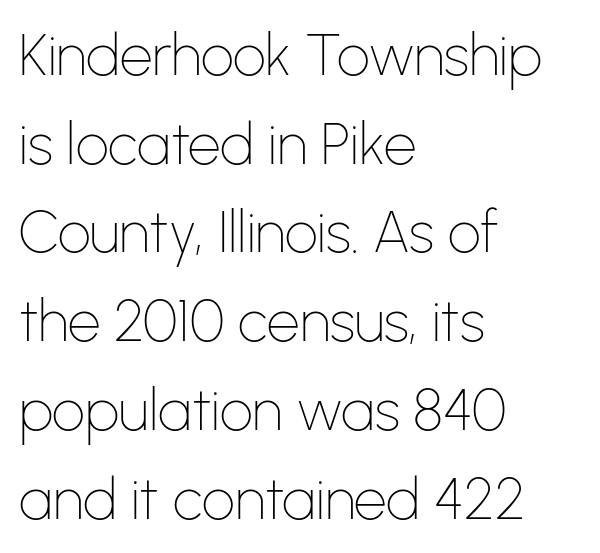
{"serif": "no", "italic": "no", "bold": "no", "weight": "thin", "width": "normal", "stroke_contrast": "low", "x_height": "medium", "monospaced": "no", "underline": "no", "align": "left", "line_spacing": "normal", "line_spacing_ratio": 1.53, "letter_spacing": "normal", "letter_spacing_em": 0.0, "glyph_px": 58}
